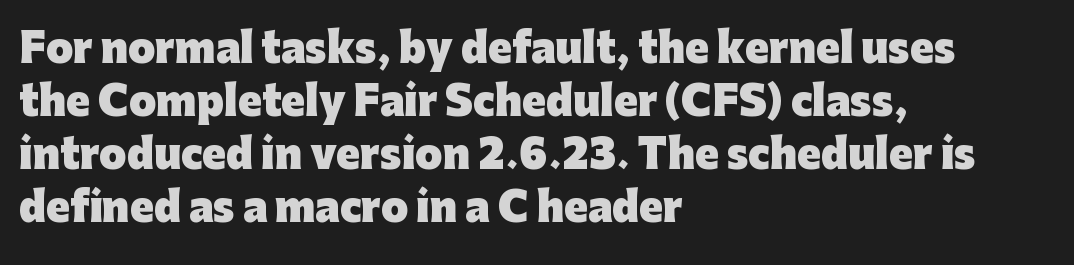
{"serif": "no", "italic": "no", "bold": "yes", "weight": "heavy", "width": "normal", "stroke_contrast": "low", "x_height": "medium", "monospaced": "no", "underline": "no", "align": "left", "line_spacing": "normal", "line_spacing_ratio": 1.36, "letter_spacing": "normal", "letter_spacing_em": 0.0, "glyph_px": 39}
